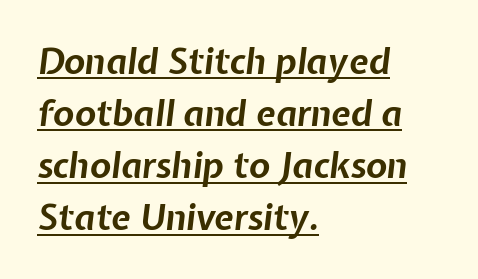
{"italic": "yes", "lean": "right", "slant_degrees": 7, "bold": "yes", "weight": "bold", "width": "normal", "stroke_contrast": "low", "x_height": "medium", "monospaced": "no", "underline": "yes", "align": "left", "line_spacing": "normal", "line_spacing_ratio": 1.49, "letter_spacing": "normal", "letter_spacing_em": 0.0, "glyph_px": 35}
